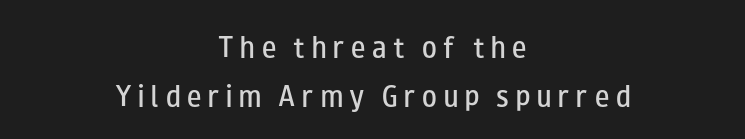
The image shows 24 px text type, upright; set centered, loose line spacing (2.06x), unusually wide letter spacing (+0.28 em), not underlined.
